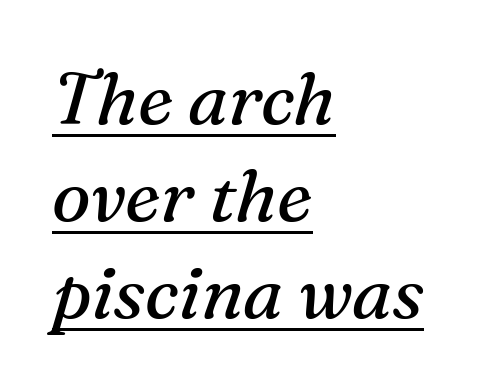
{"serif": "yes", "italic": "yes", "lean": "right", "slant_degrees": 16, "bold": "no", "weight": "regular", "width": "normal", "stroke_contrast": "medium", "x_height": "medium", "monospaced": "no", "underline": "yes", "align": "left", "line_spacing": "normal", "line_spacing_ratio": 1.33, "letter_spacing": "normal", "letter_spacing_em": 0.0, "glyph_px": 73}
